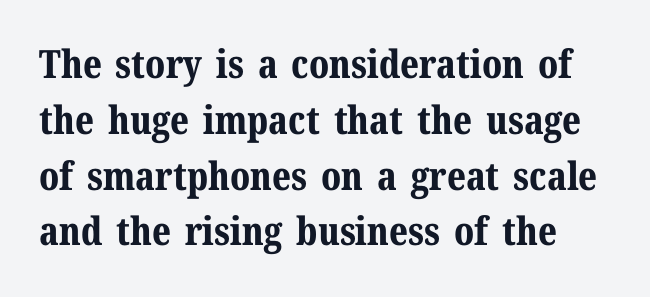
The image shows 39 px bold serif type, upright; set normal line spacing (1.43x), normal letter spacing, not underlined; medium stroke contrast and a medium x-height.
